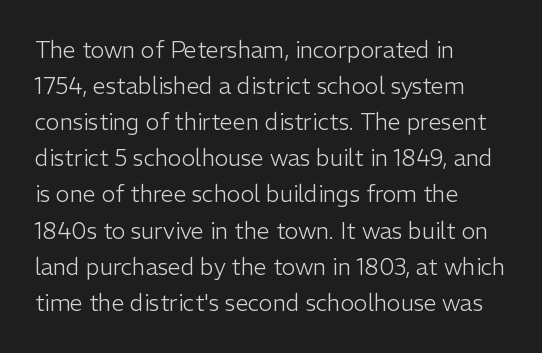
Nothing unusual about the tracking: characters are spaced as the font intends. The typesetter chose a ragged-right arrangement here. Vertical strokes here are truly vertical. In terms of leading, this rendering sits right in the middle.
